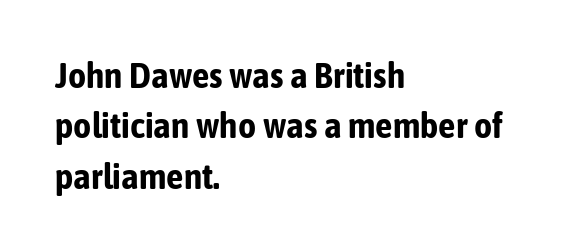
The image shows 35 px bold, condensed sans-serif type, upright; set left-aligned, normal line spacing (1.44x), normal letter spacing, not underlined; low stroke contrast and a medium x-height.
